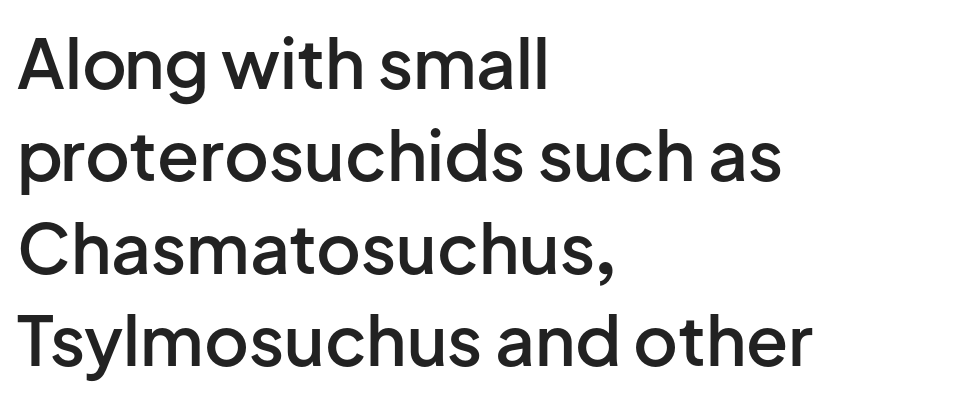
Q: Is the text bold? A: Semi-bold.
Q: Is the text italic (slanted)? A: No, it is upright.
Q: Is the typeface a serif or a sans-serif typeface? A: Sans-serif.
Q: Is the text underlined? A: No.
Q: How is the paragraph aligned? A: Left-aligned.
Q: Is the spacing between letters normal or unusually wide? A: Normal.
Q: Is the spacing between lines tight, normal or loose? A: Normal.
Q: Width (condensed, normal, or wide)? A: Normal.
Q: Stroke contrast? A: Low.
Q: x-height? A: Medium.
Q: Monospaced? A: No.
